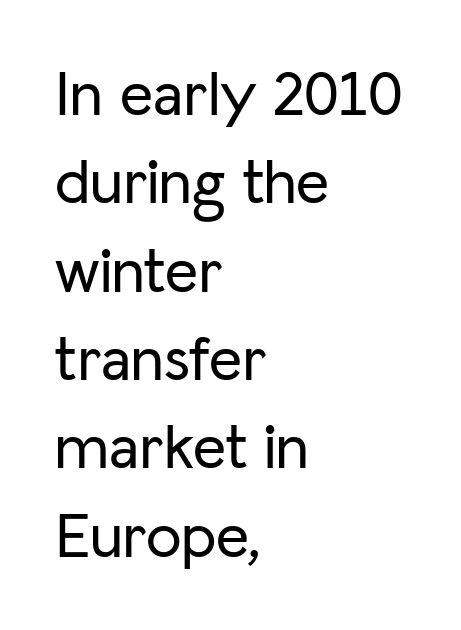
The image shows 64 px sans-serif type, upright; set left-aligned, normal line spacing (1.38x), normal letter spacing, not underlined; low stroke contrast and a medium x-height.
